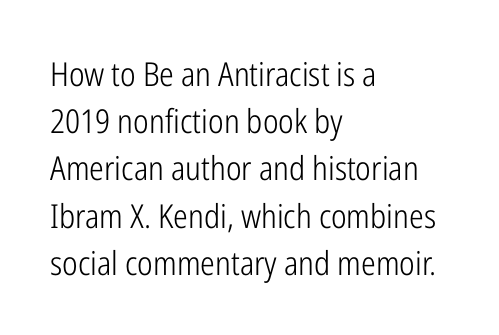
The image shows 33 px light, condensed sans-serif type, upright; set left-aligned, normal line spacing (1.43x), normal letter spacing, not underlined; low stroke contrast and a medium x-height.
